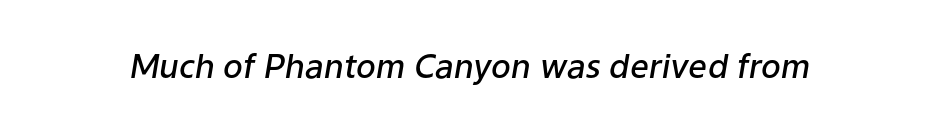
The image shows 33 px semibold type, italic (leaning right); set normal letter spacing, not underlined; low stroke contrast and a medium x-height.
